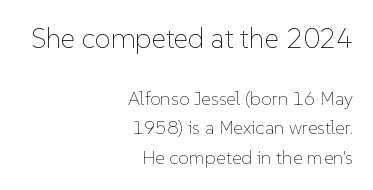
Q: Is the text bold? A: No.
Q: Is the text italic (slanted)? A: No, it is upright.
Q: Is the text underlined? A: No.
Q: How is the paragraph aligned? A: Right-aligned.
Q: Is the spacing between letters normal or unusually wide? A: Normal.
Q: Is the spacing between lines tight, normal or loose? A: Normal.
Q: Which block of text is set in a larger size, the first (top) or the second (bottom)? A: The first (top) one.
Q: Width (condensed, normal, or wide)? A: Normal.
Q: Stroke contrast? A: Low.
Q: x-height? A: Medium.
Q: Monospaced? A: No.
